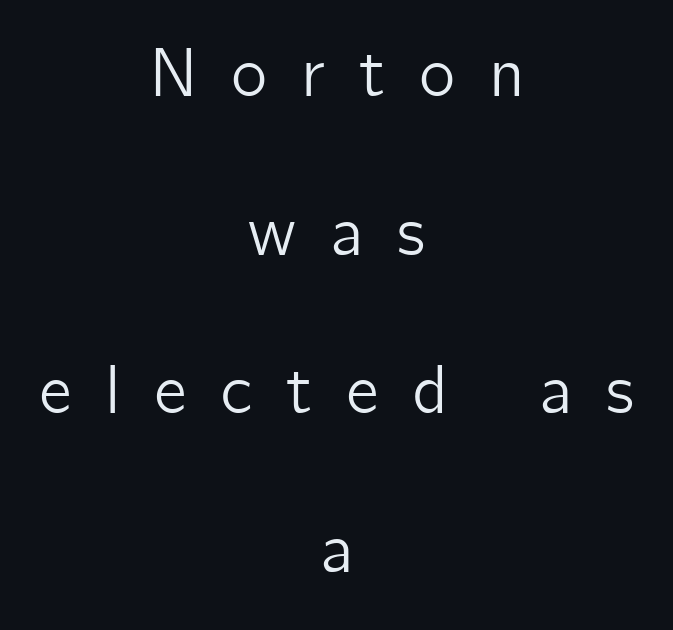
These lines are rendered in a variable-pitch font. The tracking jumps out immediately: characters are airy and widely separated. The line-height multiplier appears high, well above default. Horizontal alignment here is central, giving a formal, balanced look.
